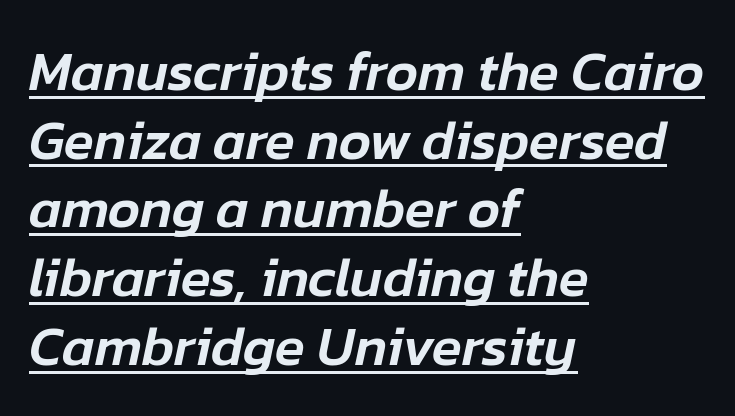
Q: Is the text italic (slanted)? A: Yes, it leans right by about 12 degrees.
Q: Is the text underlined? A: Yes.
Q: How is the paragraph aligned? A: Left-aligned.
Q: Is the spacing between letters normal or unusually wide? A: Normal.
Q: Is the spacing between lines tight, normal or loose? A: Normal.
Q: Width (condensed, normal, or wide)? A: Normal.
Q: Stroke contrast? A: Low.
Q: x-height? A: Medium.
Q: Monospaced? A: No.
